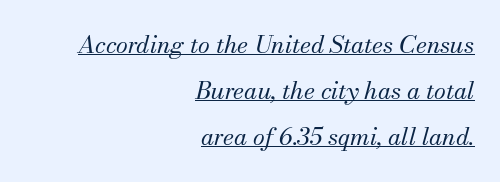
{"italic": "yes", "lean": "right", "slant_degrees": 13, "bold": "no", "underline": "yes", "align": "right", "line_spacing": "loose", "line_spacing_ratio": 1.92, "letter_spacing": "normal", "letter_spacing_em": 0.0, "glyph_px": 24}
